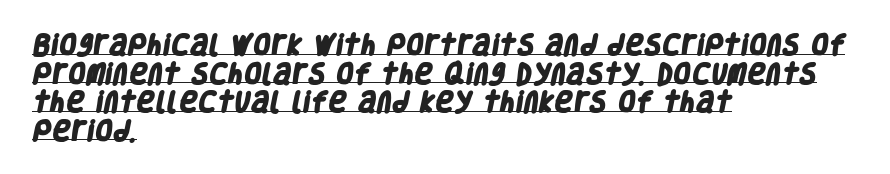
{"bold": "yes", "underline": "yes", "align": "left", "line_spacing_ratio": 1.24, "letter_spacing": "normal", "letter_spacing_em": 0.0, "glyph_px": 23}
